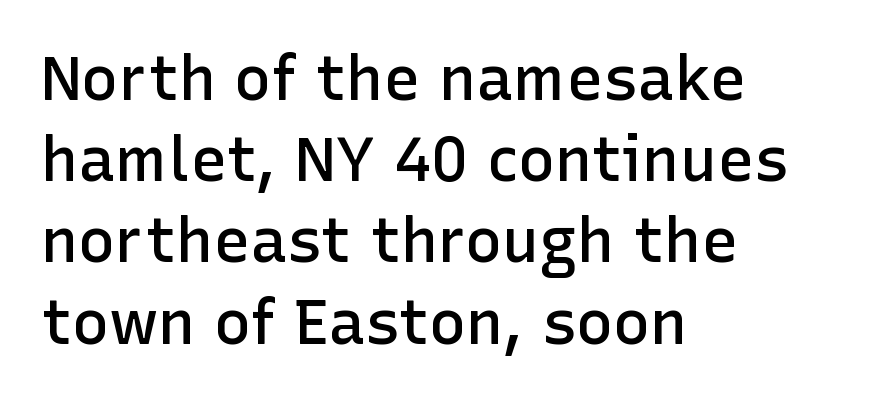
Quick note: not italic, upright. Is this a fixed-width face? No — the glyphs have proportional, varying widths. Typographic density is moderately raised because the face is semibold. Glyph-to-glyph distance matches everyday printed text. The area under the type is left untouched.
